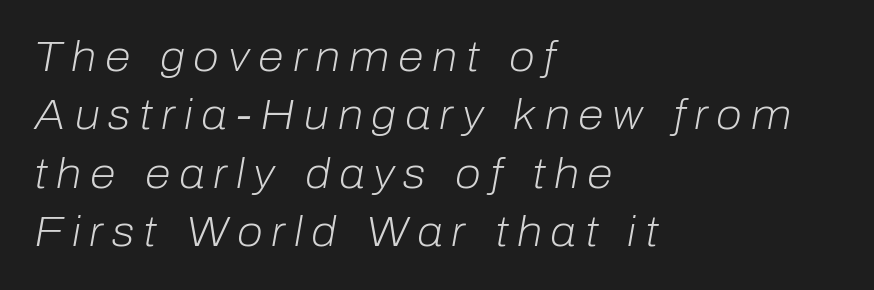
{"italic": "yes", "lean": "right", "slant_degrees": 10, "bold": "no", "weight": "light", "width": "normal", "stroke_contrast": "low", "x_height": "medium", "monospaced": "no", "underline": "no", "align": "left", "line_spacing": "normal", "line_spacing_ratio": 1.39, "letter_spacing": "wide", "letter_spacing_em": 0.21, "glyph_px": 42}
